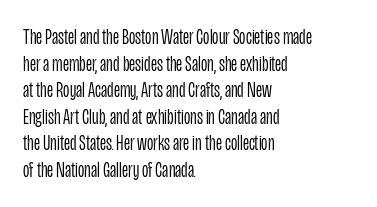
Q: Is the text bold? A: No.
Q: Is the text italic (slanted)? A: No, it is upright.
Q: Is the text underlined? A: No.
Q: How is the paragraph aligned? A: Left-aligned.
Q: Is the spacing between letters normal or unusually wide? A: Normal.
